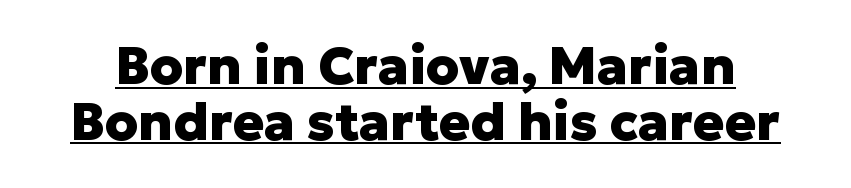
Vertical strokes here are truly vertical. Default kerning and tracking; the words read as compact shapes. If you measured baseline to baseline, you'd find a short distance. The letters carry no serifs — their stems end cleanly without finishing strokes.
